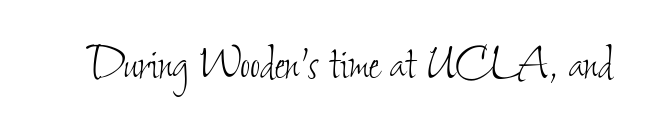
Q: Is the text bold? A: No.
Q: Is the text underlined? A: No.
Q: Is the spacing between letters normal or unusually wide? A: Normal.
Q: Width (condensed, normal, or wide)? A: Condensed.
Q: Stroke contrast? A: Low.
Q: x-height? A: Small.
Q: Monospaced? A: No.
